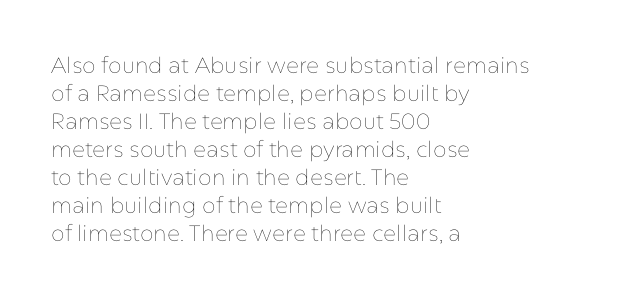
{"italic": "no", "bold": "no", "underline": "no", "align": "left", "line_spacing": "normal", "line_spacing_ratio": 1.27, "letter_spacing": "normal", "letter_spacing_em": 0.0, "glyph_px": 22}
